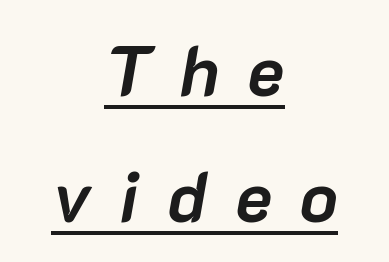
The image shows 70 px semibold type, italic (leaning right); set centered, line spacing 1.8x, unusually wide letter spacing (+0.4 em), underlined; low stroke contrast and a medium x-height.
